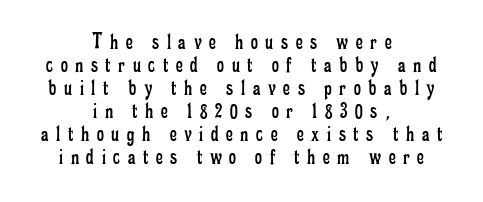
The image shows 24 px text type, upright; set centered, tight line spacing (0.96x), unusually wide letter spacing (+0.32 em), not underlined.
